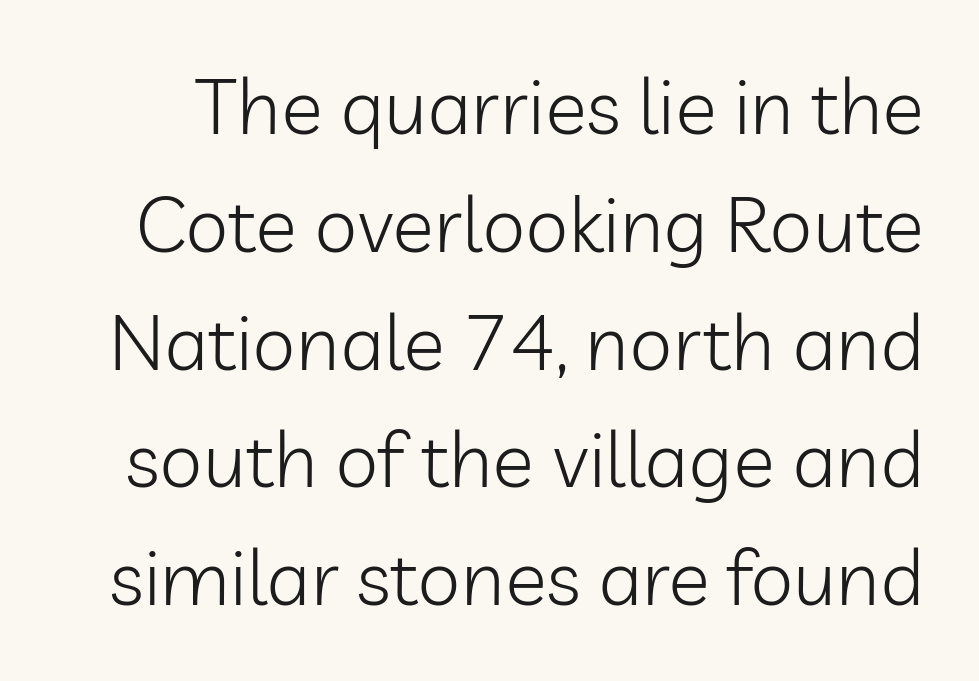
The image shows 78 px light sans-serif type, upright; set normal line spacing (1.51x), normal letter spacing, not underlined; low stroke contrast and a medium x-height.
